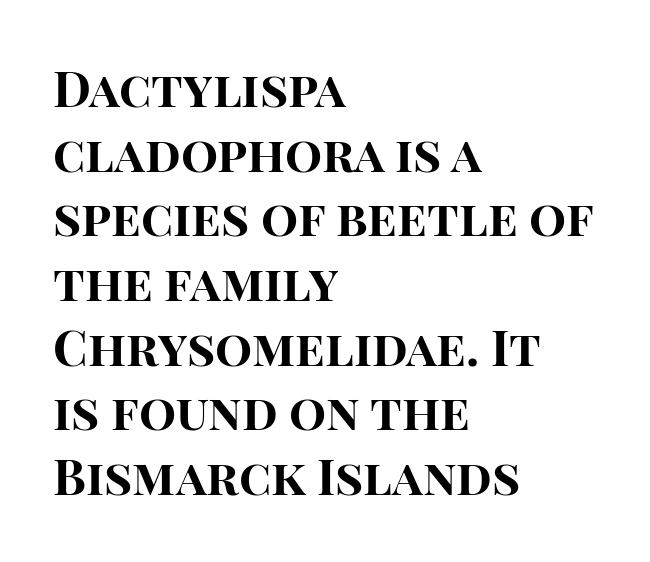
Q: Is the text bold? A: Yes.
Q: Is the text italic (slanted)? A: No, it is upright.
Q: Is the typeface a serif or a sans-serif typeface? A: Sans-serif.
Q: Is the text underlined? A: No.
Q: How is the paragraph aligned? A: Left-aligned.
Q: Is the spacing between letters normal or unusually wide? A: Normal.
Q: Is the spacing between lines tight, normal or loose? A: Normal.
Q: Width (condensed, normal, or wide)? A: Normal.
Q: Stroke contrast? A: High.
Q: x-height? A: Large.
Q: Monospaced? A: No.
